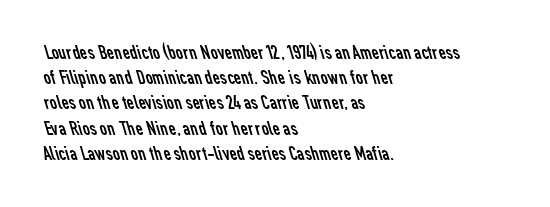
{"bold": "no", "underline": "no", "align": "left", "line_spacing": "normal", "line_spacing_ratio": 1.26, "letter_spacing": "normal", "letter_spacing_em": 0.0, "glyph_px": 20}
